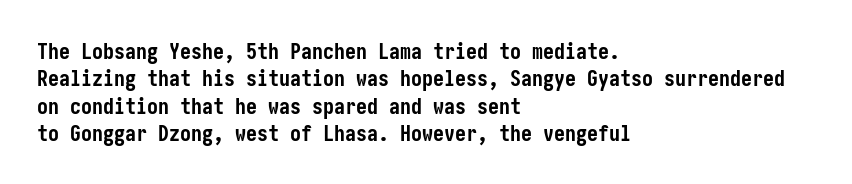
{"italic": "no", "bold": "yes", "underline": "no", "align": "left", "line_spacing_ratio": 1.24, "letter_spacing": "normal", "letter_spacing_em": 0.0, "glyph_px": 22}
